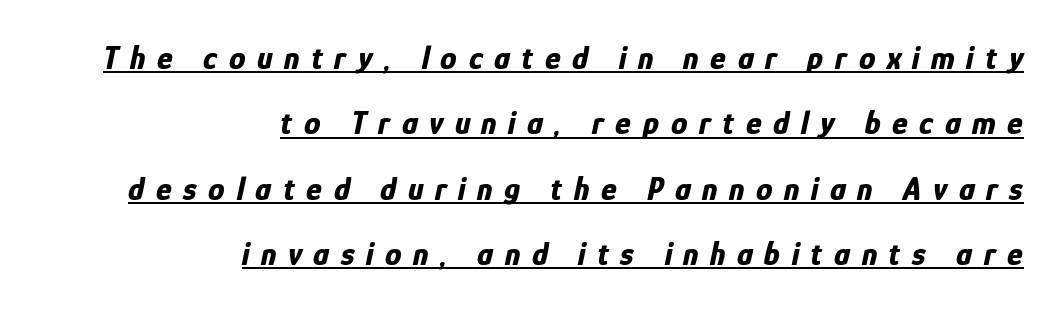
The image shows 33 px bold, condensed type, italic (leaning right); set right-aligned, loose line spacing (1.98x), unusually wide letter spacing (+0.35 em), underlined; low stroke contrast and a medium x-height.
